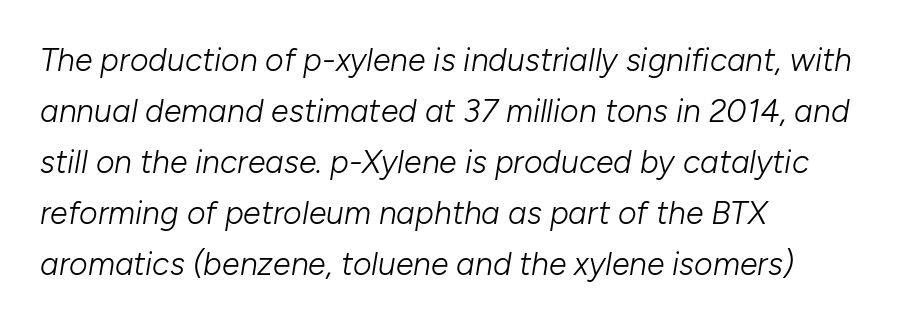
These lines are rendered in a variable-pitch font. The passage is arranged the way most books set body copy — flush left. Notice how descenders clear the ascenders below comfortably — that's standard leading. The font's italic variant was chosen for this text. Is the letter spacing exaggerated? No — it looks like the ordinary default. Caption: face not bold, strokes unweighted.
